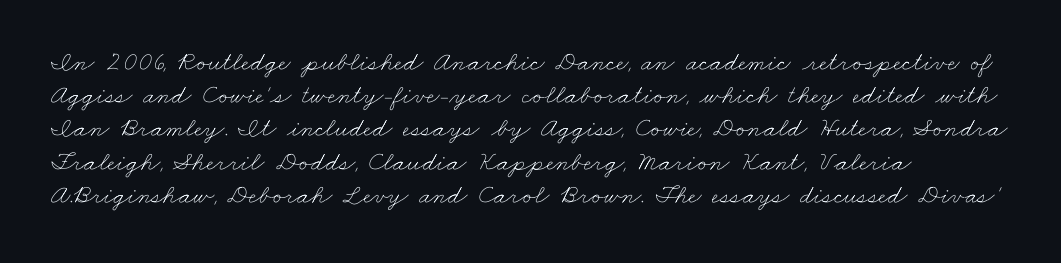
Q: Is the text bold? A: No.
Q: Is the text underlined? A: No.
Q: How is the paragraph aligned? A: Left-aligned.
Q: Is the spacing between letters normal or unusually wide? A: Normal.
